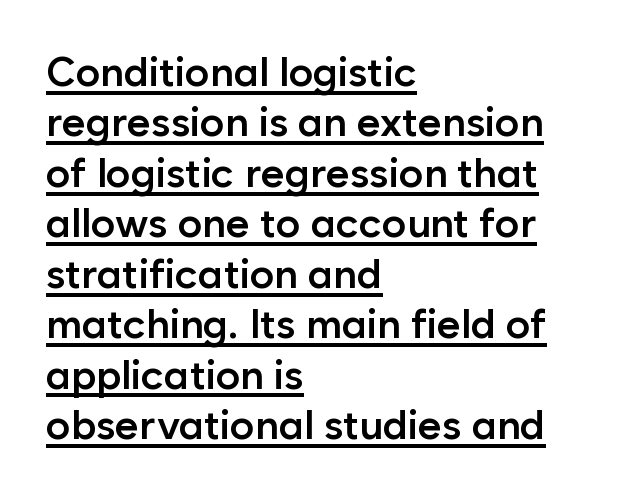
The image shows 41 px semibold sans-serif type, upright; set left-aligned, line spacing 1.23x, normal letter spacing, underlined; low stroke contrast and a medium x-height.
